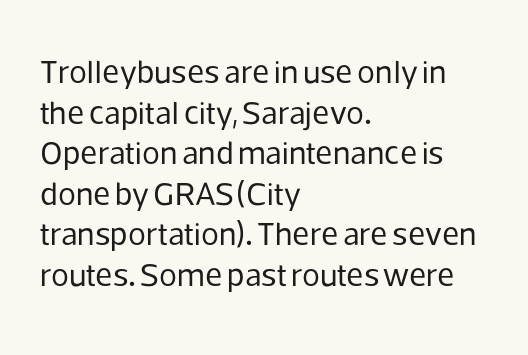
Q: Is the text bold? A: No.
Q: Is the text italic (slanted)? A: No, it is upright.
Q: Is the typeface a serif or a sans-serif typeface? A: Sans-serif.
Q: Is the text underlined? A: No.
Q: How is the paragraph aligned? A: Left-aligned.
Q: Is the spacing between letters normal or unusually wide? A: Normal.
Q: Width (condensed, normal, or wide)? A: Normal.
Q: Stroke contrast? A: Low.
Q: x-height? A: Medium.
Q: Monospaced? A: No.
